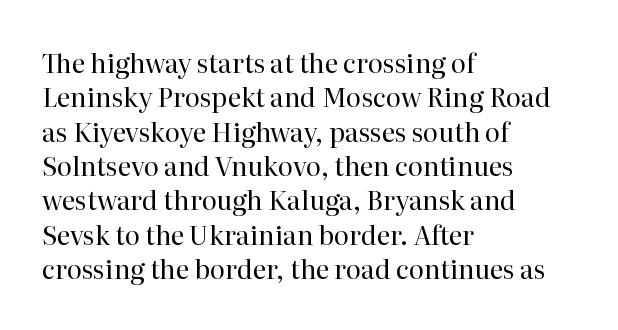
Q: Is the text bold? A: No.
Q: Is the text italic (slanted)? A: No, it is upright.
Q: Is the text underlined? A: No.
Q: How is the paragraph aligned? A: Left-aligned.
Q: Is the spacing between letters normal or unusually wide? A: Normal.
Q: Is the spacing between lines tight, normal or loose? A: Normal.
